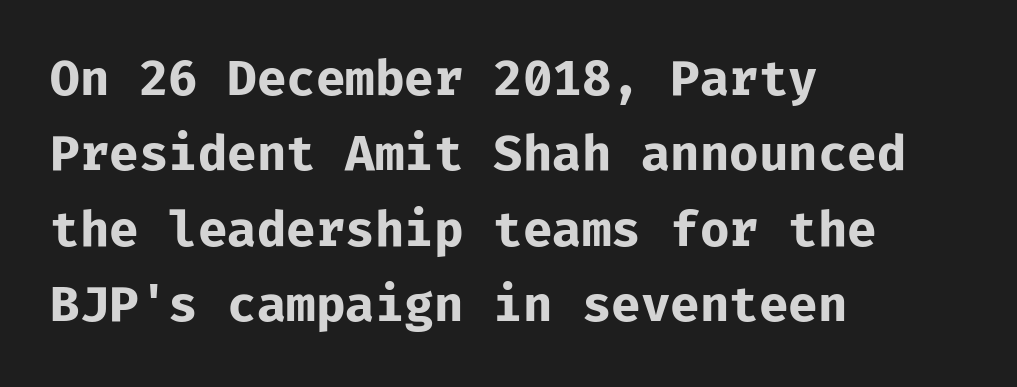
{"serif": "no", "italic": "no", "bold": "yes", "weight": "bold", "width": "normal", "stroke_contrast": "low", "x_height": "medium", "underline": "no", "align": "left", "line_spacing": "normal", "line_spacing_ratio": 1.57, "letter_spacing": "normal", "letter_spacing_em": 0.0, "glyph_px": 48}
